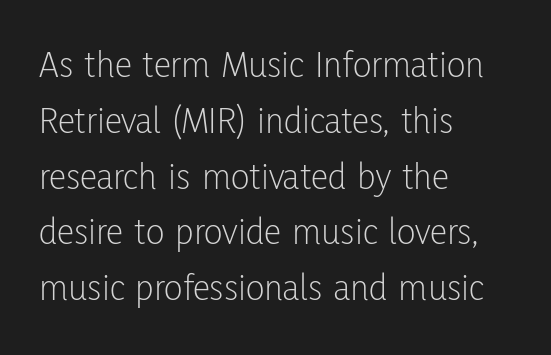
The image shows 39 px light, condensed sans-serif type, upright; set left-aligned, normal line spacing (1.43x), normal letter spacing, not underlined; low stroke contrast and a medium x-height.
